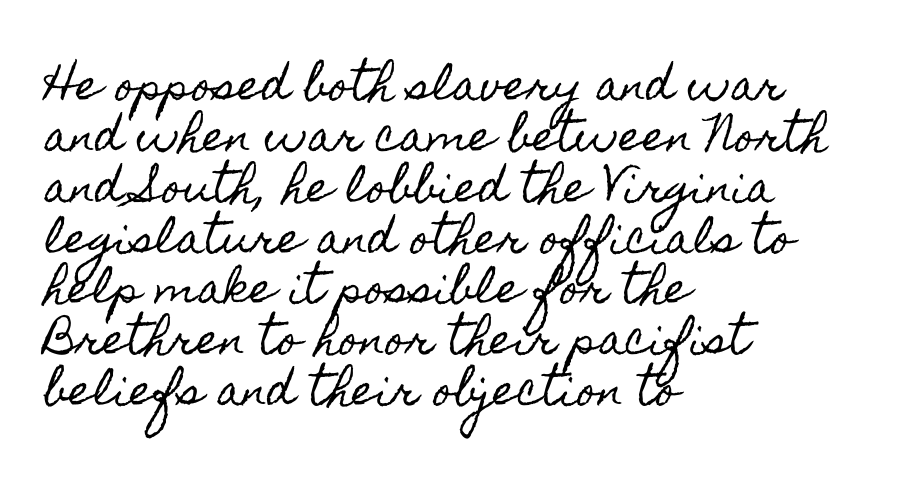
The image shows 41 px condensed type; set left-aligned, line spacing 1.24x, normal letter spacing, not underlined; a small x-height.
